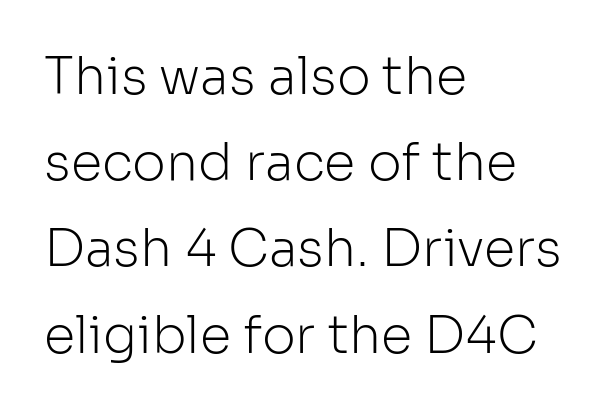
Posture: vertical. The rendering uses natural spacing where letterforms have individual widths. The typesetter chose a ragged-right arrangement here. Characters follow at the spacing the type designer built in. Summary of weight: not heavy and not bold.
